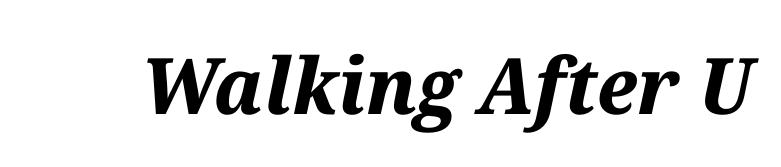
{"italic": "yes", "lean": "right", "slant_degrees": 12, "bold": "yes", "weight": "bold", "width": "normal", "stroke_contrast": "medium", "x_height": "medium", "monospaced": "no", "underline": "no", "letter_spacing": "normal", "letter_spacing_em": 0.0, "glyph_px": 78}
